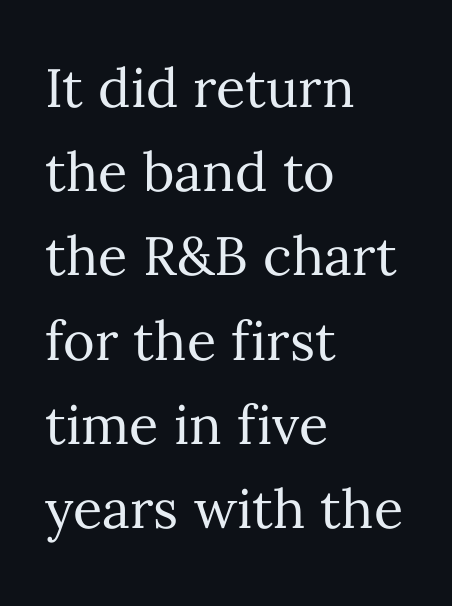
{"italic": "no", "bold": "no", "weight": "regular", "width": "normal", "stroke_contrast": "medium", "x_height": "medium", "monospaced": "no", "underline": "no", "align": "left", "line_spacing": "normal", "line_spacing_ratio": 1.56, "letter_spacing": "normal", "letter_spacing_em": 0.0, "glyph_px": 54}
